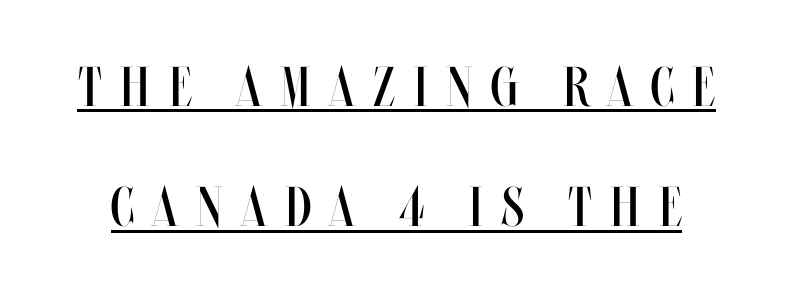
{"italic": "no", "bold": "no", "weight": "regular", "width": "condensed", "stroke_contrast": "medium", "x_height": "large", "monospaced": "no", "underline": "yes", "line_spacing": "loose", "line_spacing_ratio": 2.15, "letter_spacing": "wide", "letter_spacing_em": 0.33, "glyph_px": 56}
